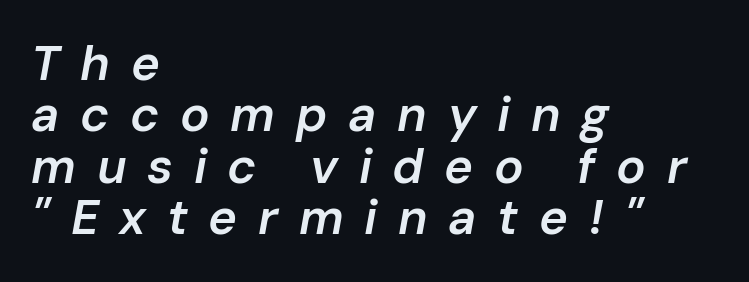
Q: Is the text bold? A: Semi-bold.
Q: Is the text italic (slanted)? A: Yes, it leans right by about 10 degrees.
Q: Is the text underlined? A: No.
Q: How is the paragraph aligned? A: Left-aligned.
Q: Is the spacing between letters normal or unusually wide? A: Unusually wide.
Q: Is the spacing between lines tight, normal or loose? A: Tight.
Q: Width (condensed, normal, or wide)? A: Normal.
Q: Stroke contrast? A: Low.
Q: x-height? A: Medium.
Q: Monospaced? A: No.
